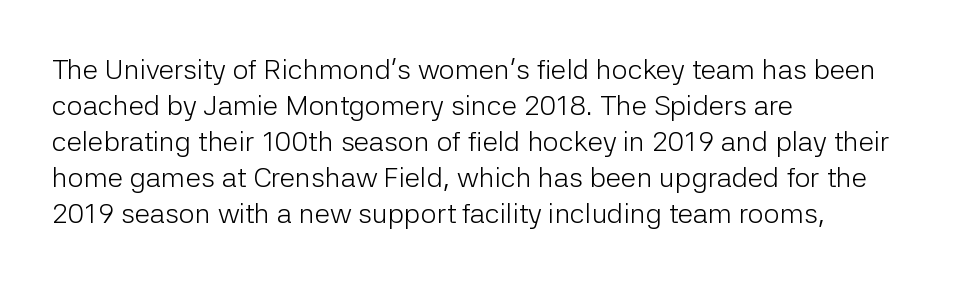
Q: Is the text bold? A: No.
Q: Is the text italic (slanted)? A: No, it is upright.
Q: Is the typeface a serif or a sans-serif typeface? A: Sans-serif.
Q: Is the text underlined? A: No.
Q: How is the paragraph aligned? A: Left-aligned.
Q: Is the spacing between letters normal or unusually wide? A: Normal.
Q: Is the spacing between lines tight, normal or loose? A: Normal.
Q: Width (condensed, normal, or wide)? A: Normal.
Q: Stroke contrast? A: Low.
Q: x-height? A: Medium.
Q: Monospaced? A: No.
